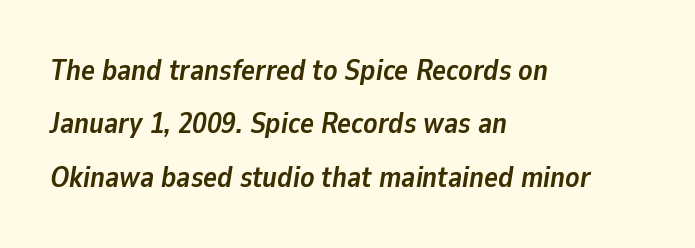
Q: Is the text bold? A: Yes.
Q: Is the text italic (slanted)? A: Yes, it leans right by about 9 degrees.
Q: Is the text underlined? A: No.
Q: How is the paragraph aligned? A: Left-aligned.
Q: Is the spacing between letters normal or unusually wide? A: Normal.
Q: Width (condensed, normal, or wide)? A: Normal.
Q: Stroke contrast? A: Low.
Q: x-height? A: Medium.
Q: Monospaced? A: No.
